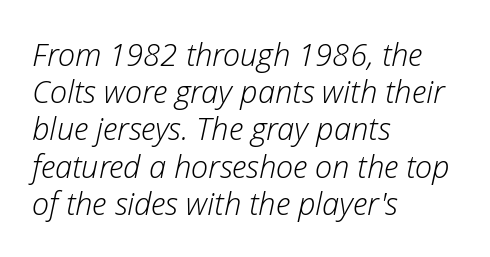
Nobody drew a line under any word here. Emphasis-style slanted type is in use. The compositor pushed each line to the left boundary. You could call the tracking neutral — neither tight nor loose. Proportional: the letters do not fall into vertical columns.
